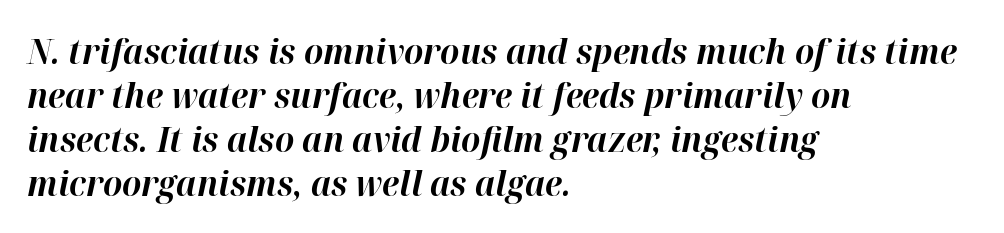
Q: Is the text bold? A: Yes.
Q: Is the text italic (slanted)? A: Yes, it leans right by about 12 degrees.
Q: Is the text underlined? A: No.
Q: How is the paragraph aligned? A: Left-aligned.
Q: Is the spacing between letters normal or unusually wide? A: Normal.
Q: Is the spacing between lines tight, normal or loose? A: Normal.
Q: Width (condensed, normal, or wide)? A: Normal.
Q: Stroke contrast? A: High.
Q: x-height? A: Medium.
Q: Monospaced? A: No.
